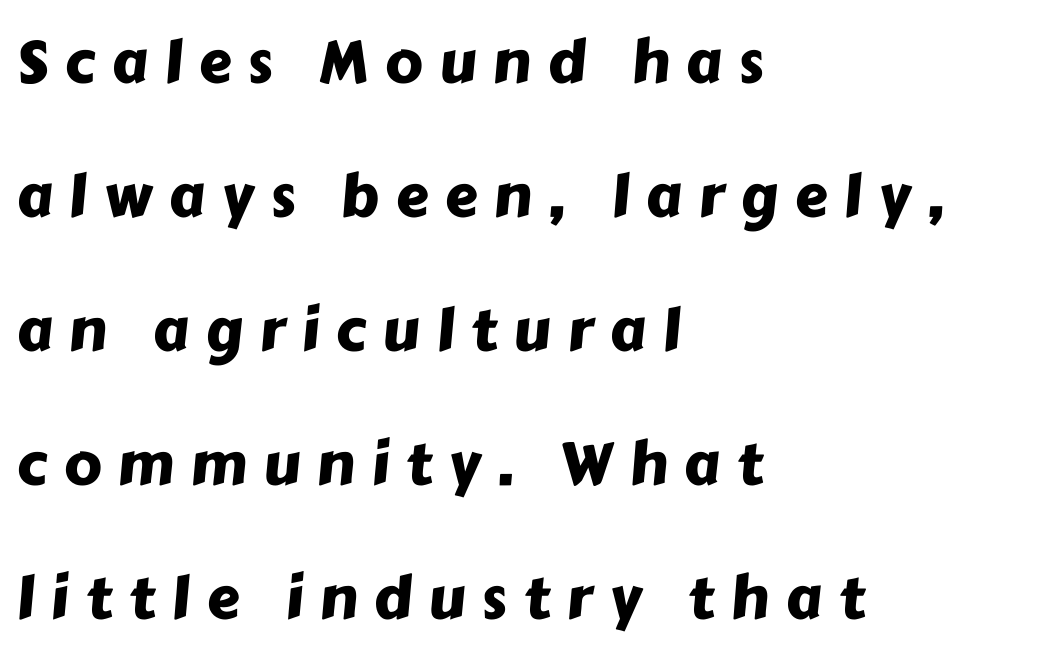
The image shows 59 px sans-serif type; set left-aligned, loose line spacing (2.27x), unusually wide letter spacing (+0.28 em), not underlined; low stroke contrast and a medium x-height.
